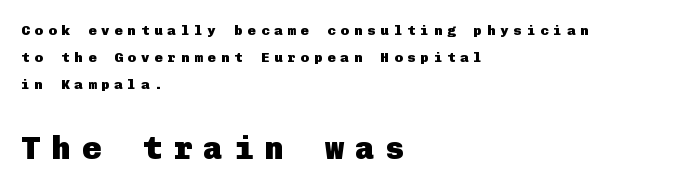
Q: Is the text bold? A: Yes.
Q: Is the text italic (slanted)? A: No, it is upright.
Q: Is the typeface a serif or a sans-serif typeface? A: Sans-serif.
Q: Is the text underlined? A: No.
Q: How is the paragraph aligned? A: Left-aligned.
Q: Is the spacing between letters normal or unusually wide? A: Unusually wide.
Q: Is the spacing between lines tight, normal or loose? A: Loose.
Q: Which block of text is set in a larger size, the first (top) or the second (bottom)? A: The second (bottom) one.
Q: Width (condensed, normal, or wide)? A: Normal.
Q: Stroke contrast? A: Low.
Q: x-height? A: Medium.
